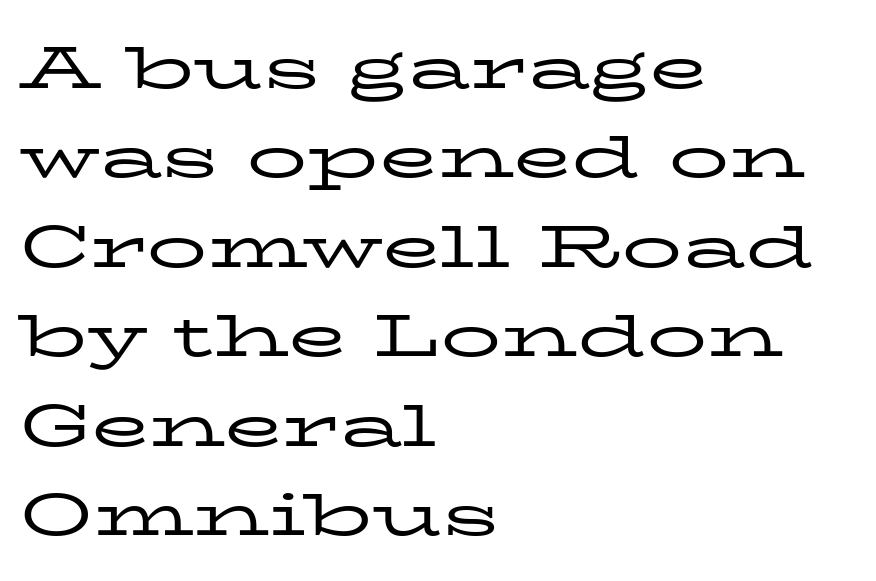
Q: Is the text bold? A: No.
Q: Is the text italic (slanted)? A: No, it is upright.
Q: Is the typeface a serif or a sans-serif typeface? A: Serif.
Q: Is the text underlined? A: No.
Q: How is the paragraph aligned? A: Left-aligned.
Q: Is the spacing between letters normal or unusually wide? A: Normal.
Q: Is the spacing between lines tight, normal or loose? A: Normal.
Q: Width (condensed, normal, or wide)? A: Wide.
Q: Stroke contrast? A: Low.
Q: x-height? A: Medium.
Q: Monospaced? A: No.
